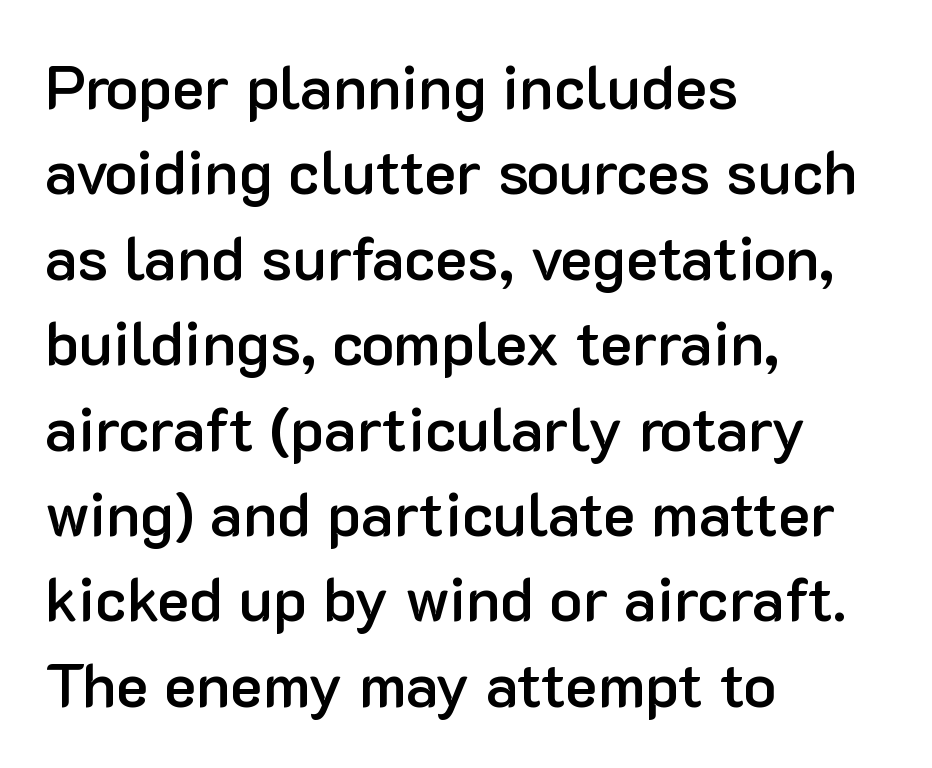
{"serif": "no", "italic": "no", "bold": "semi", "weight": "semibold", "width": "normal", "stroke_contrast": "low", "x_height": "medium", "monospaced": "no", "underline": "no", "align": "left", "line_spacing": "normal", "line_spacing_ratio": 1.4, "letter_spacing": "normal", "letter_spacing_em": 0.0, "glyph_px": 61}
